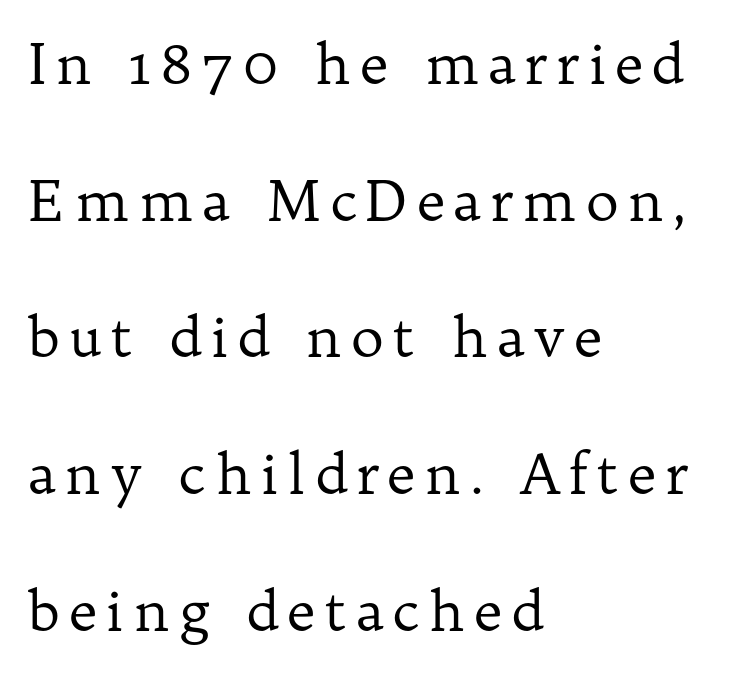
The image shows 56 px regular-weight serif type, upright; set left-aligned, loose line spacing (2.44x), not underlined; low stroke contrast and a medium x-height.
